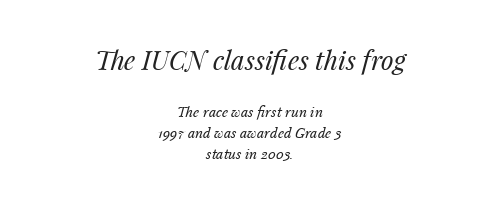
Each word holds together tightly as a unit, with standard inter-letter gaps. Larger block? The one above; the one below is distinctly smaller. Visually the block forms a symmetrical silhouette, jagged on both flanks. The text carries the slant typical of an italic or oblique font. These glyphs show unthickened strokes, regular width or finer.
